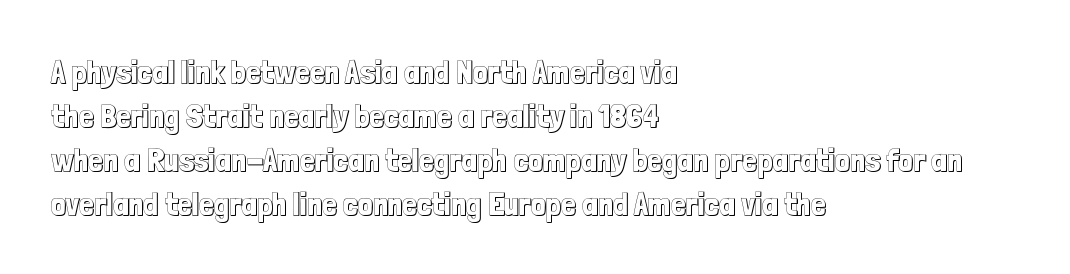
The image shows 33 px condensed type, upright; set left-aligned, normal line spacing (1.33x), normal letter spacing, not underlined; a medium x-height.
